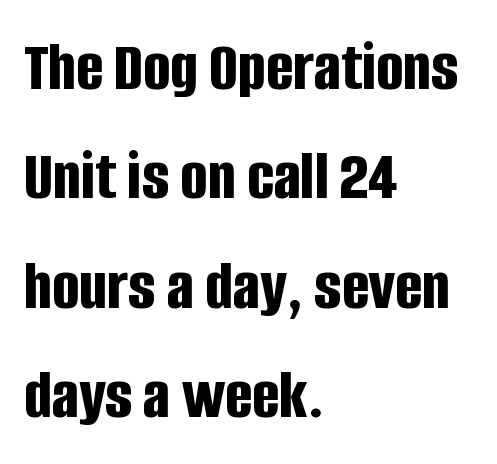
Q: Is the text bold? A: Yes.
Q: Is the text italic (slanted)? A: No, it is upright.
Q: Is the typeface a serif or a sans-serif typeface? A: Sans-serif.
Q: Is the text underlined? A: No.
Q: How is the paragraph aligned? A: Left-aligned.
Q: Is the spacing between letters normal or unusually wide? A: Normal.
Q: Is the spacing between lines tight, normal or loose? A: Normal.
Q: Width (condensed, normal, or wide)? A: Condensed.
Q: Stroke contrast? A: Low.
Q: x-height? A: Large.
Q: Monospaced? A: No.
